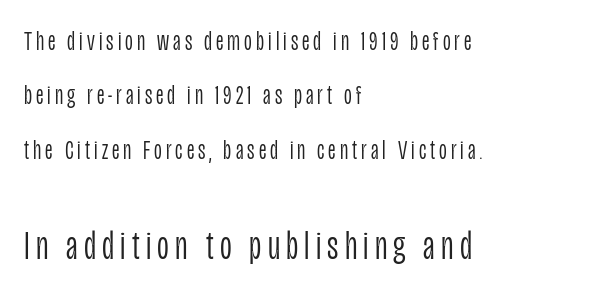
{"serif": "no", "italic": "no", "bold": "no", "weight": "light", "width": "condensed", "stroke_contrast": "low", "x_height": "large", "monospaced": "no", "underline": "no", "align": "left", "line_spacing": "loose", "line_spacing_ratio": 2.01, "larger_block": "second", "size_ratio": 1.52, "glyph_px": 41}
